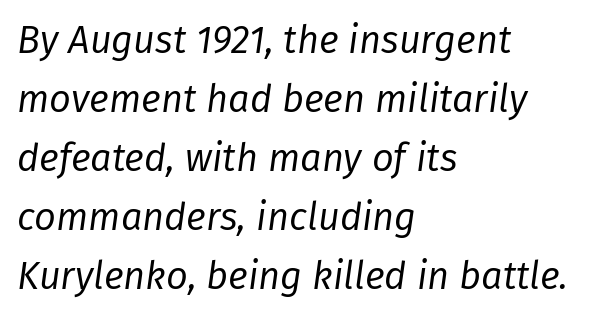
Q: Is the text bold? A: No.
Q: Is the text italic (slanted)? A: Yes, it leans right by about 8 degrees.
Q: Is the text underlined? A: No.
Q: How is the paragraph aligned? A: Left-aligned.
Q: Is the spacing between letters normal or unusually wide? A: Normal.
Q: Is the spacing between lines tight, normal or loose? A: Normal.
Q: Width (condensed, normal, or wide)? A: Normal.
Q: Stroke contrast? A: Low.
Q: x-height? A: Medium.
Q: Monospaced? A: No.
